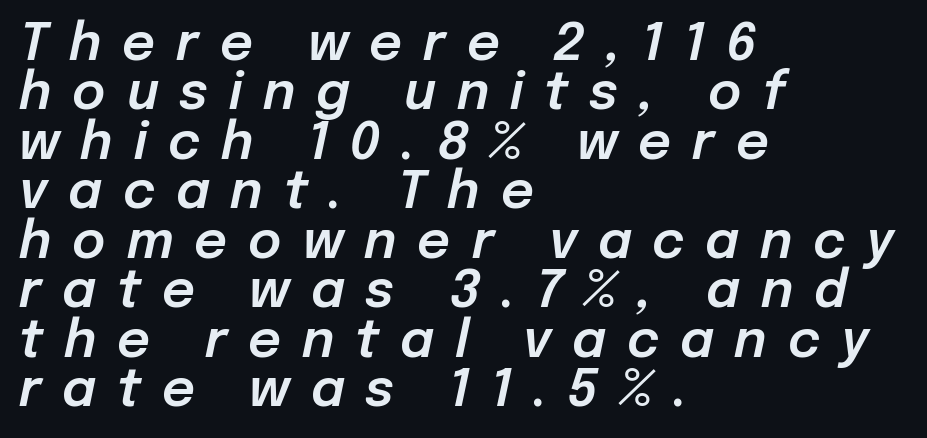
{"italic": "yes", "lean": "right", "slant_degrees": 12, "width": "normal", "stroke_contrast": "low", "x_height": "medium", "monospaced": "no", "underline": "no", "align": "left", "line_spacing": "tight", "line_spacing_ratio": 0.97, "letter_spacing": "wide", "letter_spacing_em": 0.41, "glyph_px": 51}
